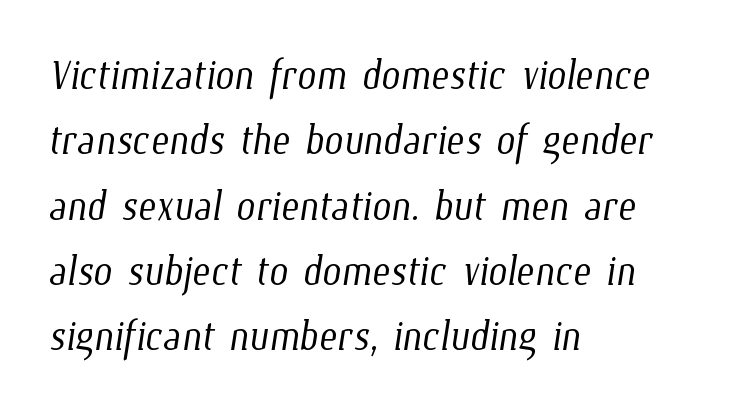
Q: Is the text bold? A: No.
Q: Is the text underlined? A: No.
Q: How is the paragraph aligned? A: Left-aligned.
Q: Is the spacing between letters normal or unusually wide? A: Normal.
Q: Width (condensed, normal, or wide)? A: Condensed.
Q: Stroke contrast? A: Low.
Q: x-height? A: Medium.
Q: Monospaced? A: No.
